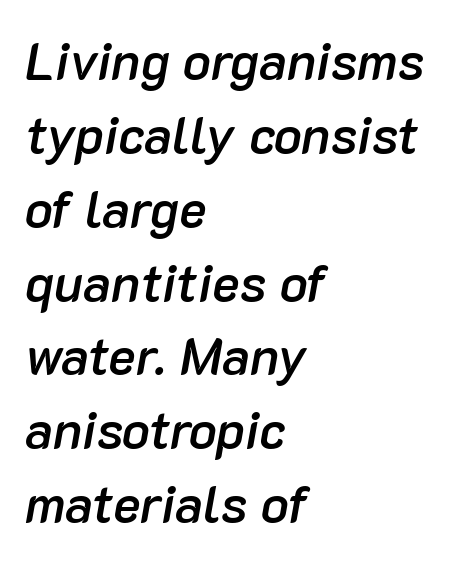
Q: Is the text bold? A: Semi-bold.
Q: Is the text italic (slanted)? A: Yes, it leans right by about 10 degrees.
Q: Is the text underlined? A: No.
Q: How is the paragraph aligned? A: Left-aligned.
Q: Is the spacing between letters normal or unusually wide? A: Normal.
Q: Is the spacing between lines tight, normal or loose? A: Normal.
Q: Width (condensed, normal, or wide)? A: Normal.
Q: Stroke contrast? A: Low.
Q: x-height? A: Medium.
Q: Monospaced? A: No.
